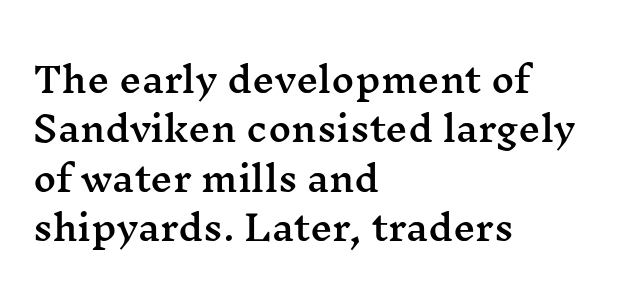
The image shows 35 px wide serif type, upright; set left-aligned, normal line spacing (1.41x), normal letter spacing, not underlined; medium stroke contrast and a medium x-height.
